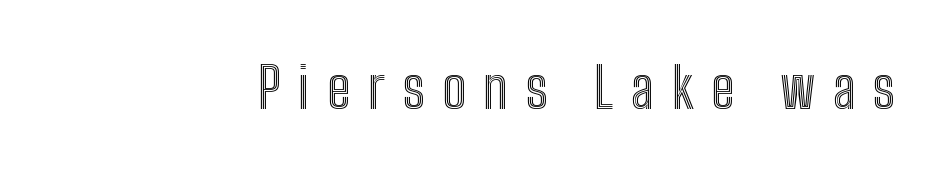
Is this a fixed-width face? No — the glyphs have proportional, varying widths. Words float on clear page, feet unadorned. Spacing between characters has been opened up far beyond the box default. The typography opts for an upright posture over an oblique one.
